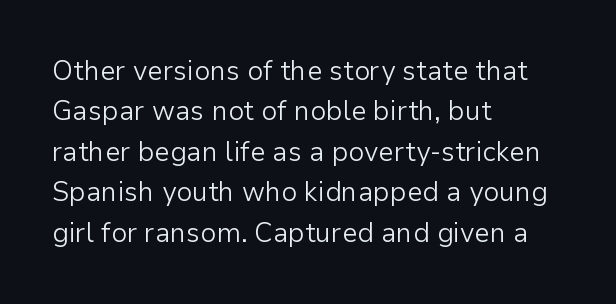
The image shows 27 px text type, upright; set left-aligned, normal line spacing (1.5x), normal letter spacing, not underlined.
